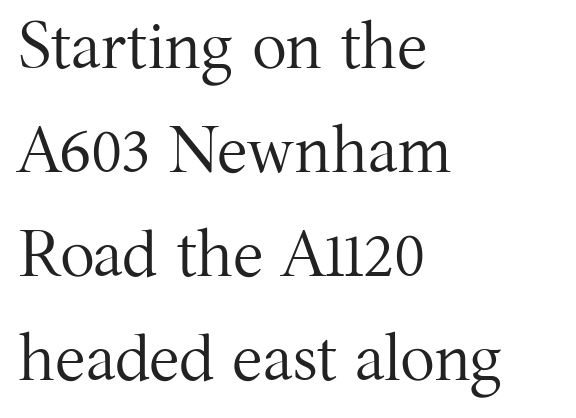
Q: Is the text bold? A: No.
Q: Is the text italic (slanted)? A: No, it is upright.
Q: Is the typeface a serif or a sans-serif typeface? A: Serif.
Q: Is the text underlined? A: No.
Q: How is the paragraph aligned? A: Left-aligned.
Q: Is the spacing between letters normal or unusually wide? A: Normal.
Q: Is the spacing between lines tight, normal or loose? A: Normal.
Q: Width (condensed, normal, or wide)? A: Normal.
Q: Stroke contrast? A: Medium.
Q: x-height? A: Medium.
Q: Monospaced? A: No.
